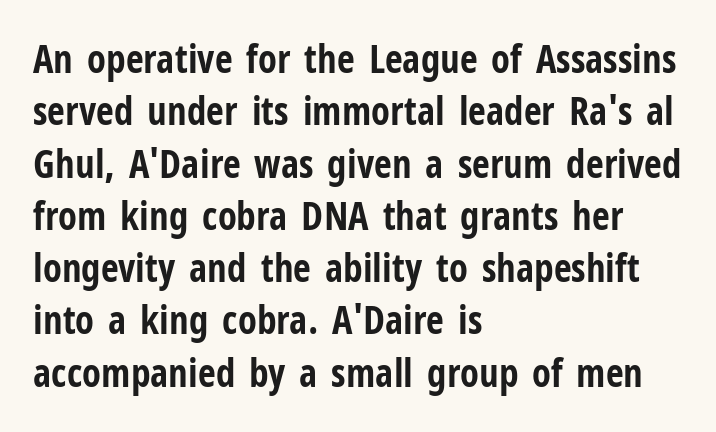
Q: Is the text bold? A: Yes.
Q: Is the text italic (slanted)? A: No, it is upright.
Q: Is the typeface a serif or a sans-serif typeface? A: Sans-serif.
Q: Is the text underlined? A: No.
Q: How is the paragraph aligned? A: Left-aligned.
Q: Is the spacing between letters normal or unusually wide? A: Normal.
Q: Is the spacing between lines tight, normal or loose? A: Normal.
Q: Width (condensed, normal, or wide)? A: Condensed.
Q: Stroke contrast? A: Low.
Q: x-height? A: Medium.
Q: Monospaced? A: No.
